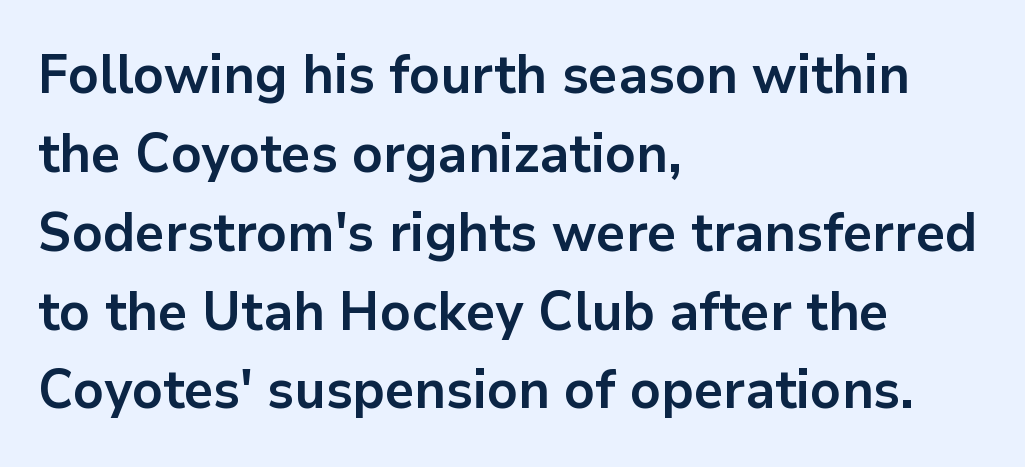
The image shows 54 px bold sans-serif type, upright; set left-aligned, normal line spacing (1.46x), normal letter spacing, not underlined; low stroke contrast and a medium x-height.
